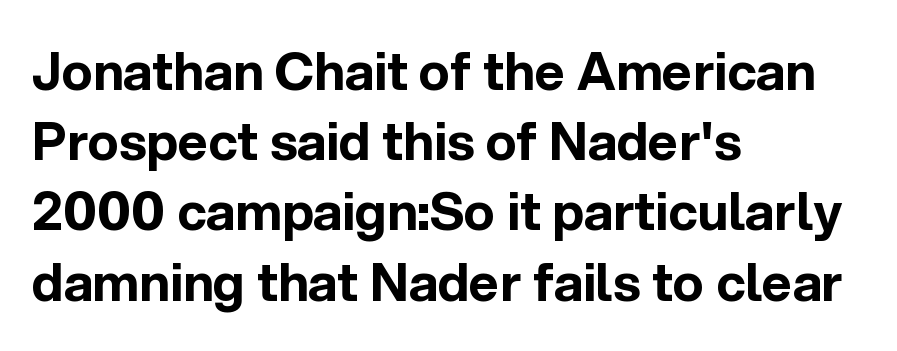
Q: Is the text bold? A: Yes.
Q: Is the text italic (slanted)? A: No, it is upright.
Q: Is the typeface a serif or a sans-serif typeface? A: Sans-serif.
Q: Is the text underlined? A: No.
Q: How is the paragraph aligned? A: Left-aligned.
Q: Is the spacing between letters normal or unusually wide? A: Normal.
Q: Is the spacing between lines tight, normal or loose? A: Normal.
Q: Width (condensed, normal, or wide)? A: Normal.
Q: x-height? A: Medium.
Q: Monospaced? A: No.
